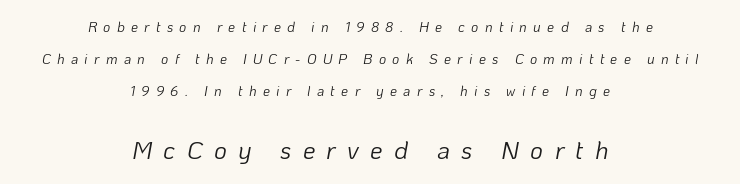
Each new line begins a long way beneath the previous one. Quick note: underline off. The tracking reads as deliberately expanded to a designer's eye. The axis of the letterforms is tilted away from vertical. This sample is center-justified, so both line endings float freely. The face used here appears at its bigger size in the lower chunk.
